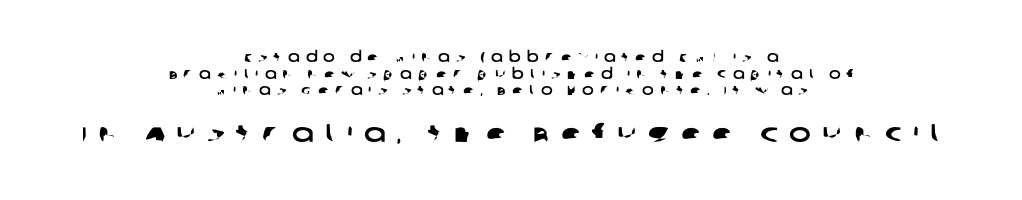
Tracking here is generous; glyphs stand well apart from one another. Anything drawn beneath the words? Only blank space. Where is the straight margin? There isn't one; the lines are centered. The second block has been scaled up relative to the first.
